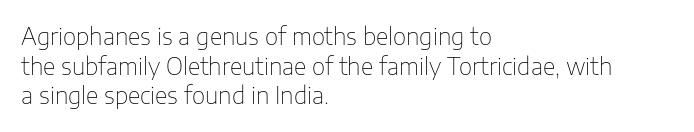
Q: Is the text bold? A: No.
Q: Is the text italic (slanted)? A: No, it is upright.
Q: Is the text underlined? A: No.
Q: How is the paragraph aligned? A: Left-aligned.
Q: Is the spacing between letters normal or unusually wide? A: Normal.
Q: Is the spacing between lines tight, normal or loose? A: Normal.
